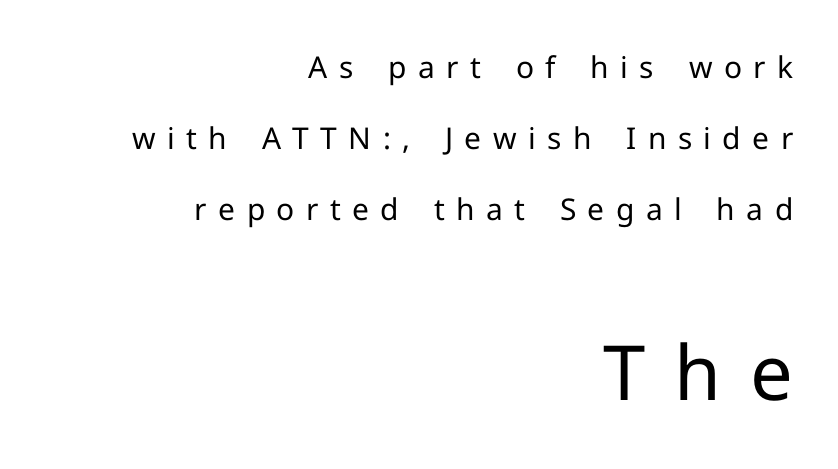
The designer gave the closing block more size than the opening block. This rendering uses right alignment, leaving the left contour irregular. Honestly, there is no underline to notice here at all. Each letter keeps its own natural width here, so spacing adapts to shape.
